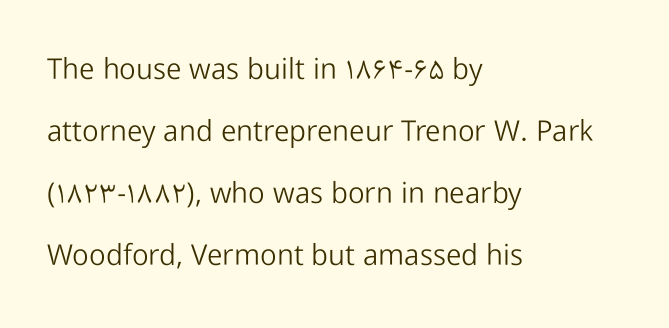
The image shows 29 px light sans-serif type, upright; set left-aligned, loose line spacing (2.14x), normal letter spacing, not underlined; low stroke contrast and a medium x-height.
